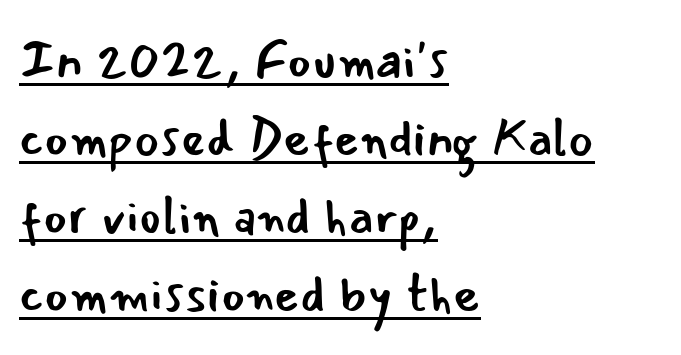
Q: Is the text bold? A: No.
Q: Is the text italic (slanted)? A: No, it is upright.
Q: Is the typeface a serif or a sans-serif typeface? A: Sans-serif.
Q: Is the text underlined? A: Yes.
Q: How is the paragraph aligned? A: Left-aligned.
Q: Is the spacing between letters normal or unusually wide? A: Normal.
Q: Is the spacing between lines tight, normal or loose? A: Normal.
Q: Width (condensed, normal, or wide)? A: Normal.
Q: Stroke contrast? A: Low.
Q: x-height? A: Small.
Q: Monospaced? A: No.
